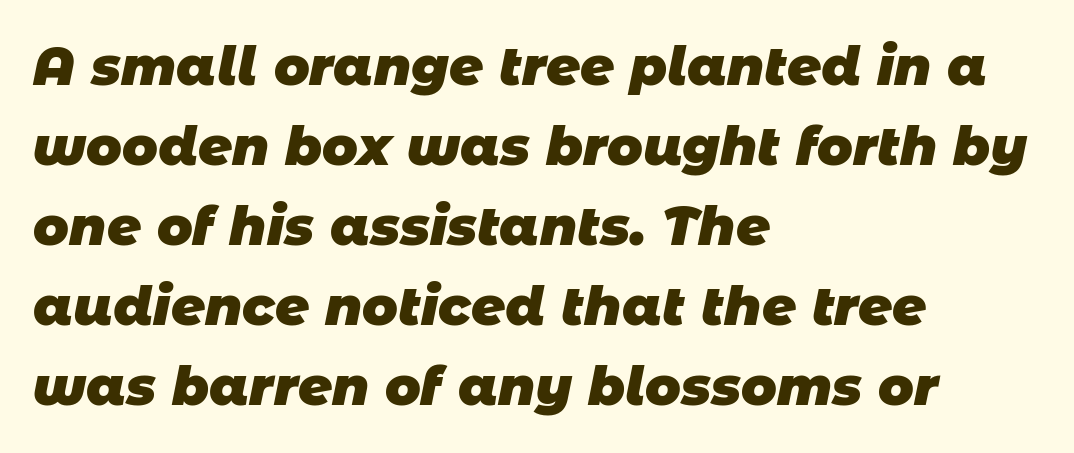
{"serif": "no", "bold": "yes", "weight": "heavy", "width": "normal", "stroke_contrast": "low", "x_height": "large", "monospaced": "no", "underline": "no", "align": "left", "line_spacing": "normal", "line_spacing_ratio": 1.51, "letter_spacing": "normal", "letter_spacing_em": 0.0, "glyph_px": 53}
